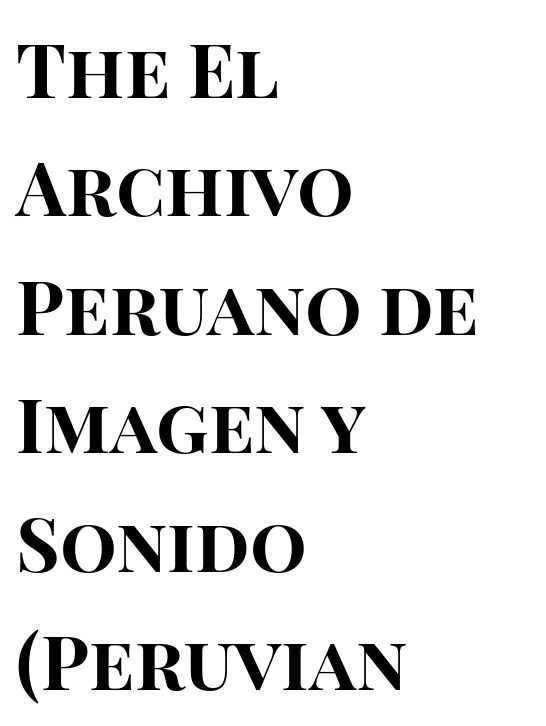
The image shows 75 px bold sans-serif type, upright; set left-aligned, normal line spacing (1.58x), normal letter spacing, not underlined; high stroke contrast and a large x-height.
